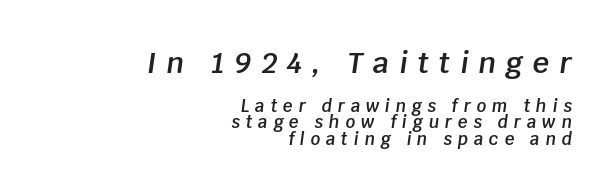
Q: Is the text bold? A: Semi-bold.
Q: Is the text italic (slanted)? A: Yes, it leans right by about 8 degrees.
Q: Is the text underlined? A: No.
Q: How is the paragraph aligned? A: Right-aligned.
Q: Is the spacing between letters normal or unusually wide? A: Unusually wide.
Q: Is the spacing between lines tight, normal or loose? A: Tight.
Q: Which block of text is set in a larger size, the first (top) or the second (bottom)? A: The first (top) one.
Q: Width (condensed, normal, or wide)? A: Normal.
Q: Stroke contrast? A: Low.
Q: x-height? A: Large.
Q: Monospaced? A: No.
